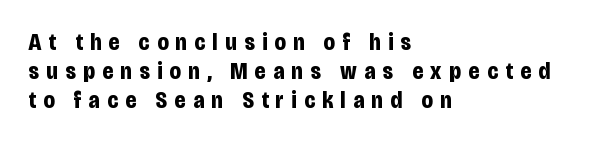
Q: Is the text bold? A: Yes.
Q: Is the text italic (slanted)? A: No, it is upright.
Q: Is the text underlined? A: No.
Q: How is the paragraph aligned? A: Left-aligned.
Q: Is the spacing between letters normal or unusually wide? A: Unusually wide.
Q: Is the spacing between lines tight, normal or loose? A: Normal.
